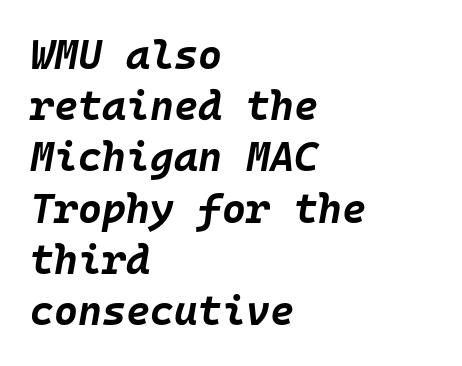
The image shows 41 px bold type, italic (leaning right), monospaced; set left-aligned, normal line spacing (1.25x), normal letter spacing, not underlined; low stroke contrast and a large x-height.
